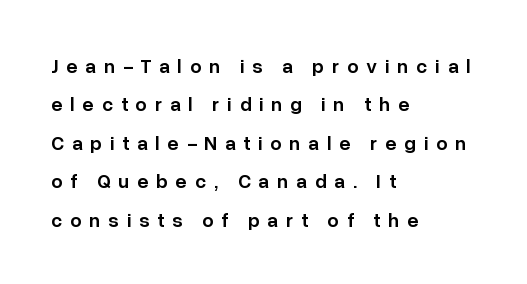
{"italic": "no", "bold": "semi", "underline": "no", "align": "left", "line_spacing": "loose", "line_spacing_ratio": 1.92, "letter_spacing": "wide", "letter_spacing_em": 0.39, "glyph_px": 20}
